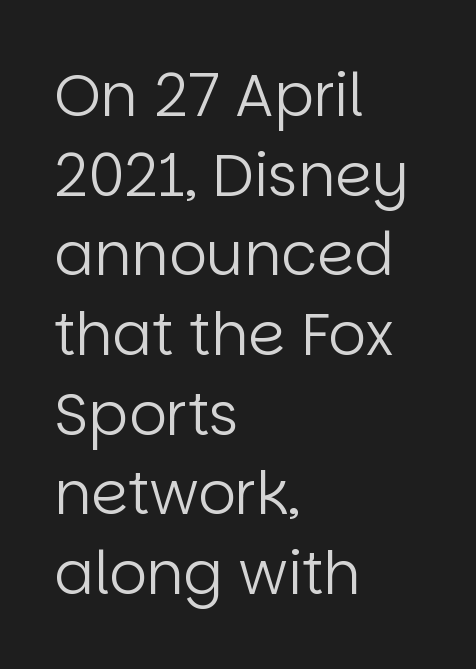
Q: Is the text bold? A: No.
Q: Is the text italic (slanted)? A: No, it is upright.
Q: Is the typeface a serif or a sans-serif typeface? A: Sans-serif.
Q: Is the text underlined? A: No.
Q: How is the paragraph aligned? A: Left-aligned.
Q: Is the spacing between letters normal or unusually wide? A: Normal.
Q: Is the spacing between lines tight, normal or loose? A: Normal.
Q: Width (condensed, normal, or wide)? A: Normal.
Q: Stroke contrast? A: Low.
Q: x-height? A: Large.
Q: Monospaced? A: No.
